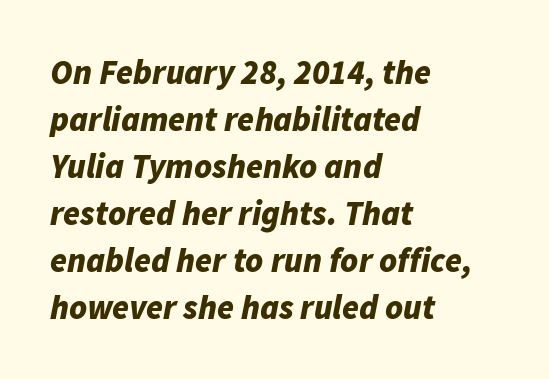
Typesetter's note: full bold, strokes at maximum text heaviness. The leading is moderate, giving the passage an even texture. Nothing unusual about the tracking: characters are spaced as the font intends. Italic? Definitely — the glyphs are oblique. Unmarked baselines from the first word to the last.
